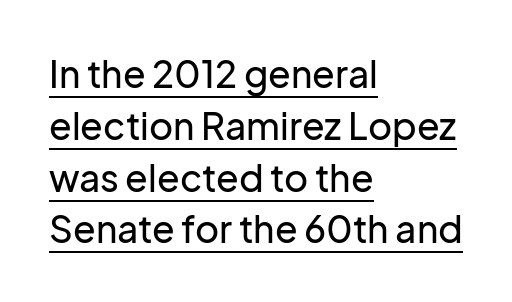
Q: Is the text italic (slanted)? A: No, it is upright.
Q: Is the typeface a serif or a sans-serif typeface? A: Sans-serif.
Q: Is the text underlined? A: Yes.
Q: How is the paragraph aligned? A: Left-aligned.
Q: Is the spacing between letters normal or unusually wide? A: Normal.
Q: Is the spacing between lines tight, normal or loose? A: Normal.
Q: Width (condensed, normal, or wide)? A: Normal.
Q: Stroke contrast? A: Low.
Q: x-height? A: Medium.
Q: Monospaced? A: No.
